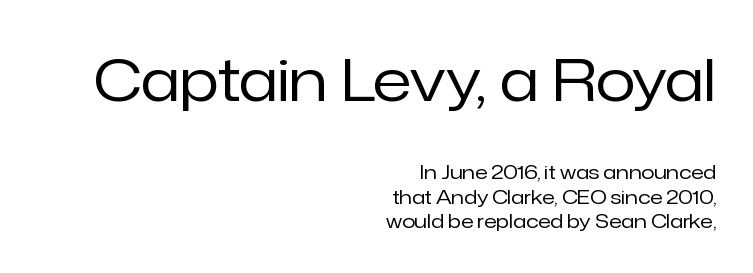
The image shows 58 px regular-weight sans-serif type, upright; set right-aligned, normal line spacing (1.29x), normal letter spacing, not underlined; the first (top) block is 3.05x larger; low stroke contrast and a medium x-height.
